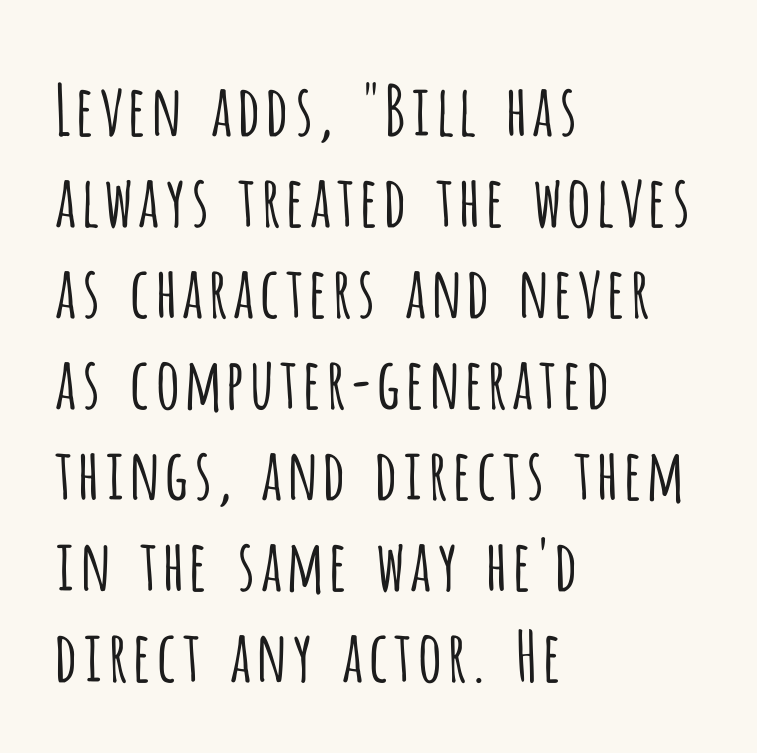
{"serif": "no", "italic": "no", "bold": "no", "weight": "light", "width": "condensed", "stroke_contrast": "low", "x_height": "large", "monospaced": "no", "underline": "no", "align": "left", "line_spacing": "normal", "line_spacing_ratio": 1.3, "letter_spacing": "normal", "letter_spacing_em": 0.0, "glyph_px": 70}
